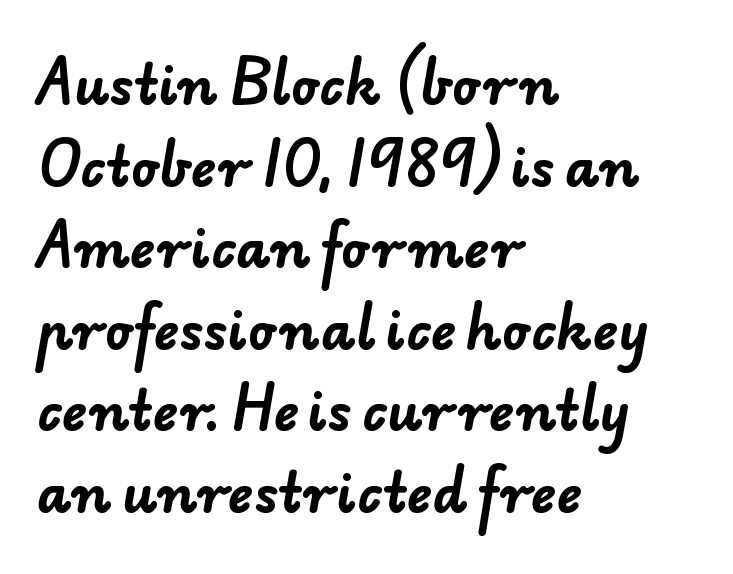
{"serif": "no", "bold": "yes", "weight": "bold", "width": "normal", "stroke_contrast": "low", "x_height": "small", "monospaced": "no", "underline": "no", "align": "left", "line_spacing": "normal", "line_spacing_ratio": 1.54, "letter_spacing": "normal", "letter_spacing_em": 0.0, "glyph_px": 53}
